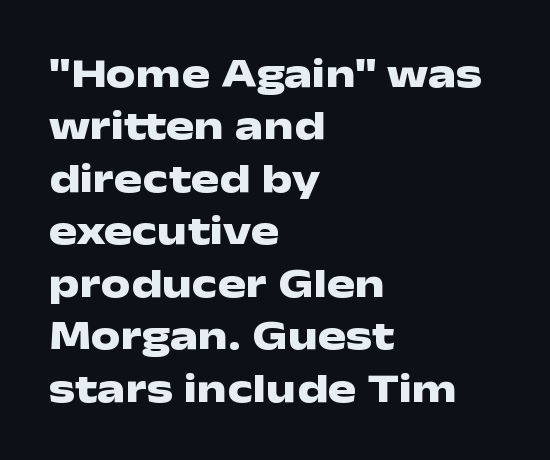
Emphasis by weight is at full strength: bold. Character widths vary here, with narrow letters taking less room than wide ones. Alignment: flush left. You can tell it's not italic because the verticals are truly vertical. Classification — sans serif.
